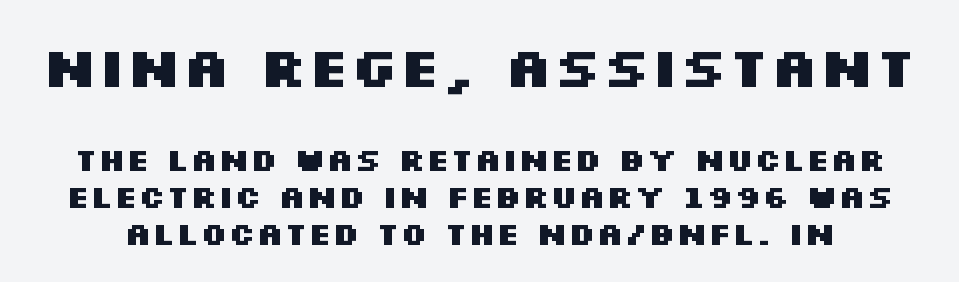
Q: Is the text bold? A: Yes.
Q: Is the text italic (slanted)? A: No, it is upright.
Q: Is the typeface a serif or a sans-serif typeface? A: Sans-serif.
Q: Is the text underlined? A: No.
Q: Is the spacing between letters normal or unusually wide? A: Normal.
Q: Is the spacing between lines tight, normal or loose? A: Tight.
Q: Which block of text is set in a larger size, the first (top) or the second (bottom)? A: The first (top) one.
Q: Width (condensed, normal, or wide)? A: Wide.
Q: Stroke contrast? A: Medium.
Q: x-height? A: Large.
Q: Monospaced? A: No.
